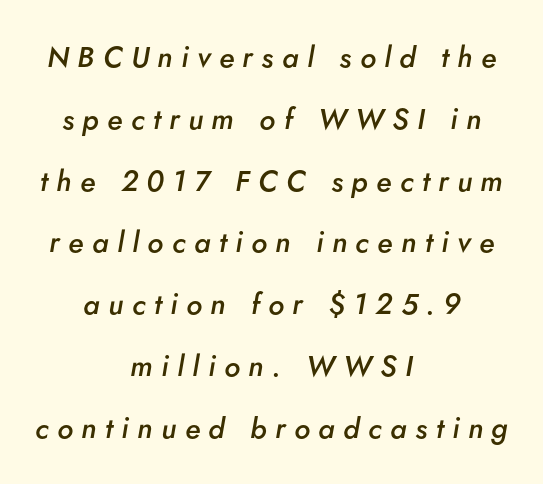
The image shows 29 px semibold type, italic (leaning right); set centered, loose line spacing (2.13x), unusually wide letter spacing (+0.29 em), not underlined; low stroke contrast and a small x-height.
